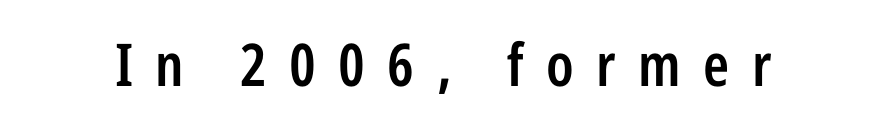
Q: Is the text bold? A: Semi-bold.
Q: Is the text italic (slanted)? A: No, it is upright.
Q: Is the typeface a serif or a sans-serif typeface? A: Sans-serif.
Q: Is the text underlined? A: No.
Q: Is the spacing between letters normal or unusually wide? A: Unusually wide.
Q: Width (condensed, normal, or wide)? A: Condensed.
Q: Stroke contrast? A: Low.
Q: x-height? A: Medium.
Q: Monospaced? A: No.
